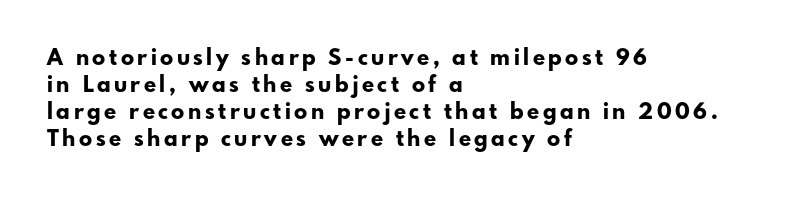
Q: Is the text bold? A: Yes.
Q: Is the text italic (slanted)? A: No, it is upright.
Q: Is the text underlined? A: No.
Q: How is the paragraph aligned? A: Left-aligned.
